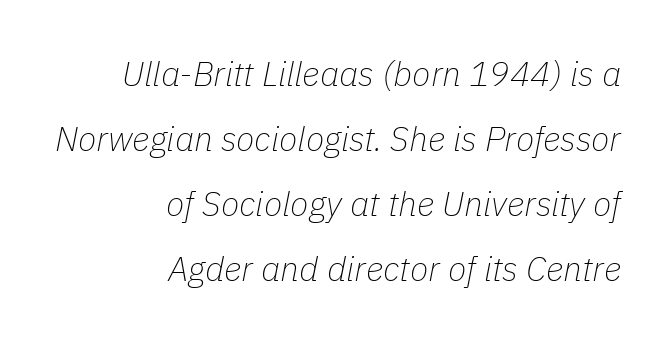
One-word summary of the alignment: right. Spacing between characters is what you'd get straight out of the box. You could not count columns in this text — the font is proportionally spaced. Unbolded letterforms with no extra heft.
